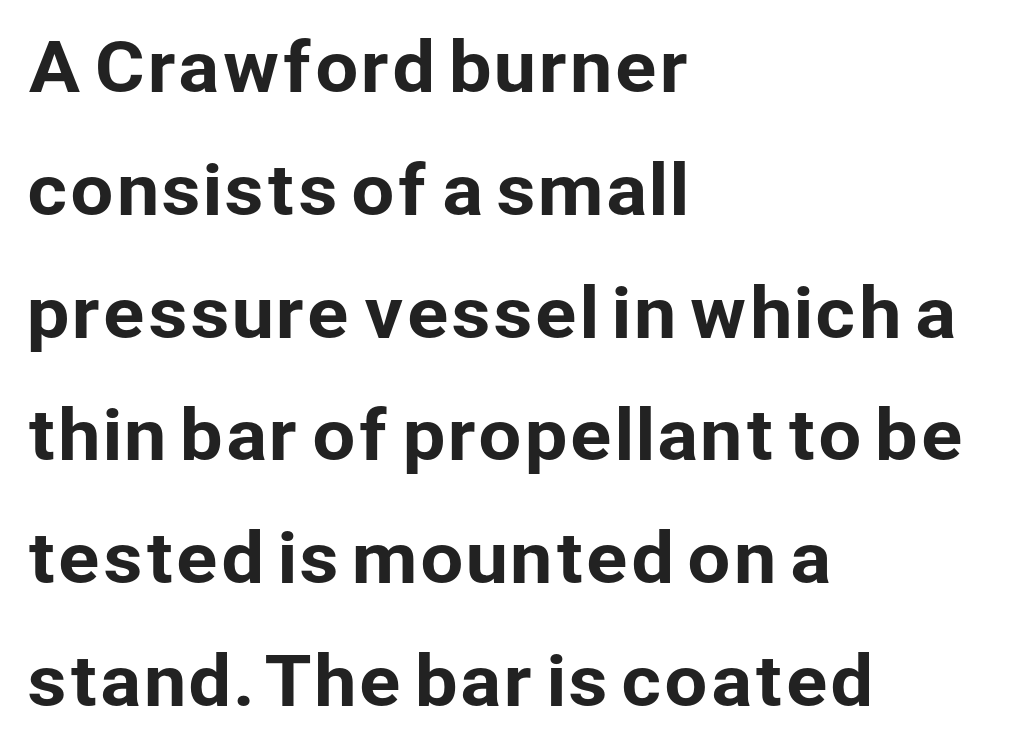
The image shows 69 px sans-serif type, upright; set left-aligned, line spacing 1.78x, normal letter spacing, not underlined; low stroke contrast and a medium x-height.
